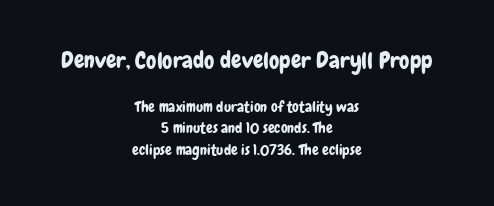
Q: Is the text italic (slanted)? A: No, it is upright.
Q: Is the text underlined? A: No.
Q: How is the paragraph aligned? A: Centered.
Q: Is the spacing between letters normal or unusually wide? A: Normal.
Q: Is the spacing between lines tight, normal or loose? A: Normal.
Q: Which block of text is set in a larger size, the first (top) or the second (bottom)? A: The first (top) one.
